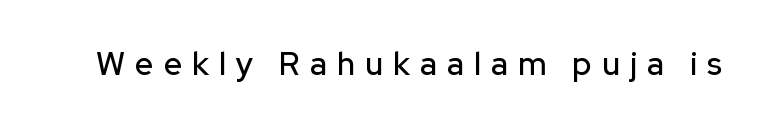
This is the regular roman posture of the typeface. No word sits above an underline. Note the varied advance widths — an 'i' is clearly narrower than an 'm'. Font category for this specimen: sans-serif.
